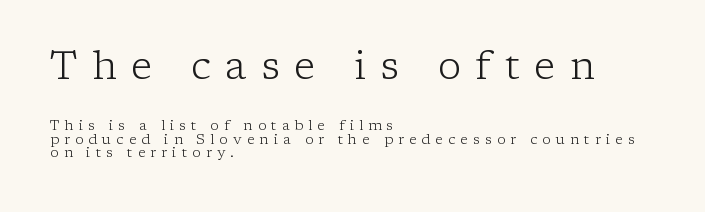
{"serif": "yes", "italic": "no", "bold": "no", "weight": "light", "width": "normal", "stroke_contrast": "low", "x_height": "medium", "monospaced": "no", "underline": "no", "align": "left", "line_spacing": "tight", "line_spacing_ratio": 0.97, "letter_spacing": "wide", "letter_spacing_em": 0.37, "larger_block": "first", "size_ratio": 2.79, "glyph_px": 39}
